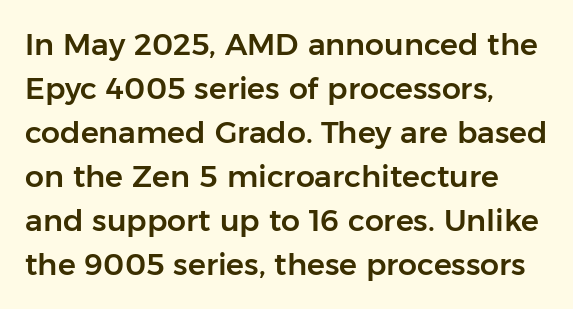
The image shows 30 px sans-serif type, upright; set left-aligned, normal line spacing (1.47x), normal letter spacing, not underlined; low stroke contrast and a medium x-height.
